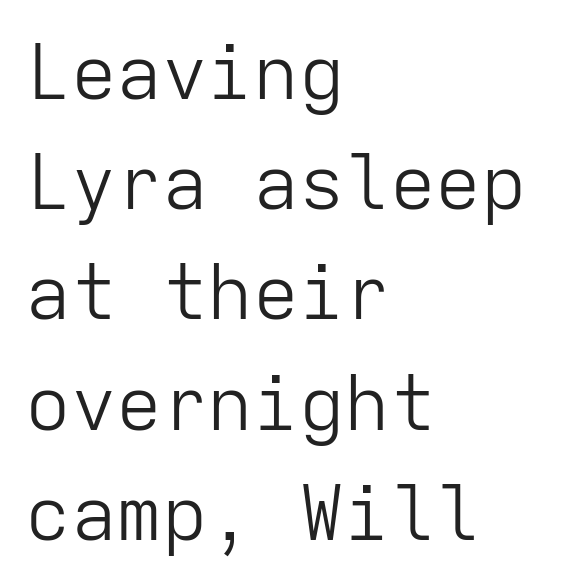
Q: Is the text bold? A: No.
Q: Is the text italic (slanted)? A: No, it is upright.
Q: Is the typeface a serif or a sans-serif typeface? A: Sans-serif.
Q: Is the text underlined? A: No.
Q: How is the paragraph aligned? A: Left-aligned.
Q: Is the spacing between letters normal or unusually wide? A: Normal.
Q: Is the spacing between lines tight, normal or loose? A: Normal.
Q: Width (condensed, normal, or wide)? A: Normal.
Q: Stroke contrast? A: Low.
Q: x-height? A: Medium.
Q: Monospaced? A: Yes.
